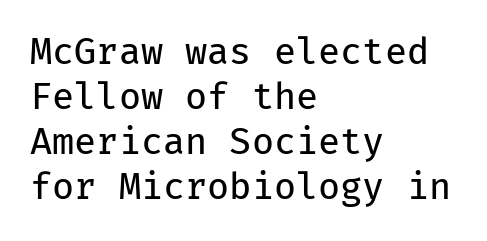
{"serif": "no", "italic": "no", "bold": "no", "weight": "regular", "width": "normal", "stroke_contrast": "low", "x_height": "medium", "monospaced": "yes", "underline": "no", "align": "left", "line_spacing": "normal", "line_spacing_ratio": 1.25, "letter_spacing": "normal", "letter_spacing_em": 0.0, "glyph_px": 36}
